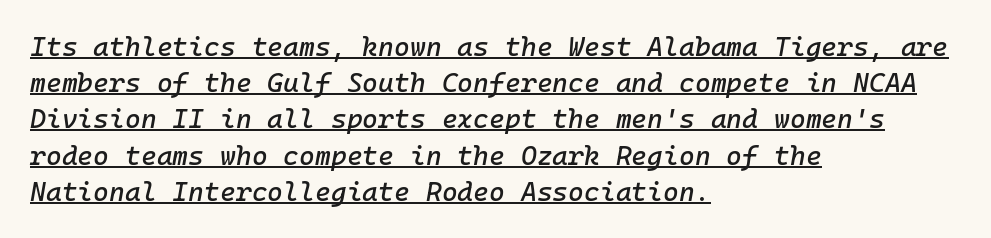
{"italic": "yes", "lean": "right", "slant_degrees": 10, "underline": "yes", "align": "left", "line_spacing": "normal", "line_spacing_ratio": 1.34, "letter_spacing": "normal", "letter_spacing_em": 0.0, "glyph_px": 27}
